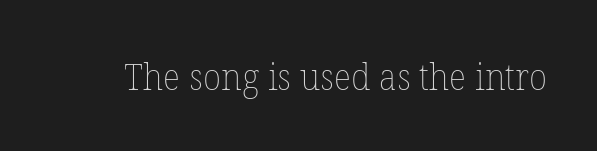
{"italic": "no", "bold": "no", "weight": "thin", "width": "normal", "stroke_contrast": "low", "x_height": "medium", "monospaced": "no", "underline": "no", "letter_spacing": "normal", "letter_spacing_em": 0.0, "glyph_px": 37}
